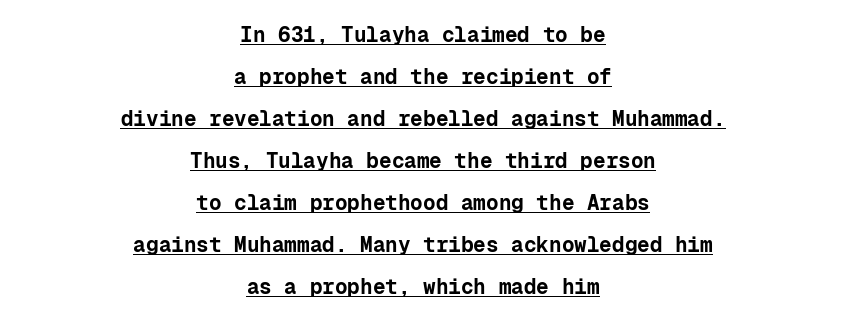
Q: Is the text bold? A: Yes.
Q: Is the text italic (slanted)? A: No, it is upright.
Q: Is the text underlined? A: Yes.
Q: How is the paragraph aligned? A: Centered.
Q: Is the spacing between letters normal or unusually wide? A: Normal.
Q: Is the spacing between lines tight, normal or loose? A: Loose.
